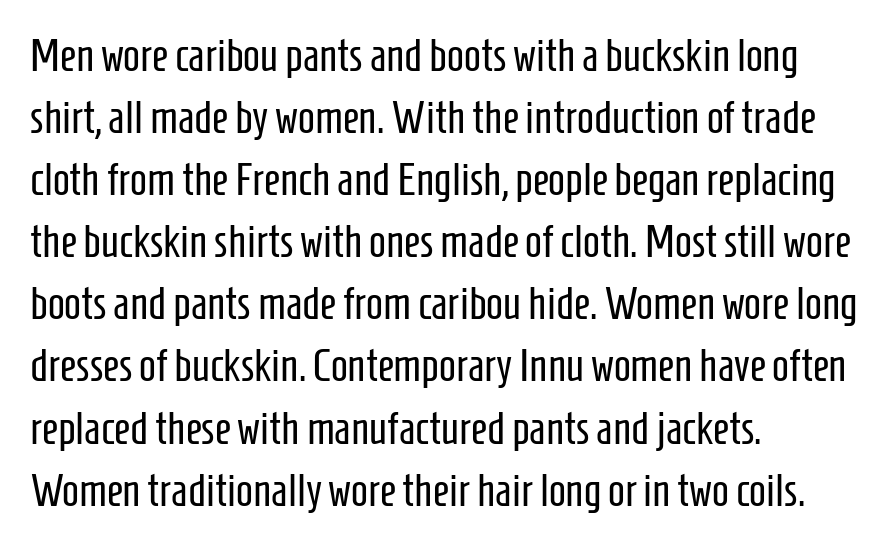
{"serif": "no", "italic": "no", "bold": "no", "weight": "regular", "width": "condensed", "stroke_contrast": "low", "x_height": "medium", "monospaced": "no", "underline": "no", "align": "left", "line_spacing": "normal", "line_spacing_ratio": 1.38, "letter_spacing": "normal", "letter_spacing_em": 0.0, "glyph_px": 45}
